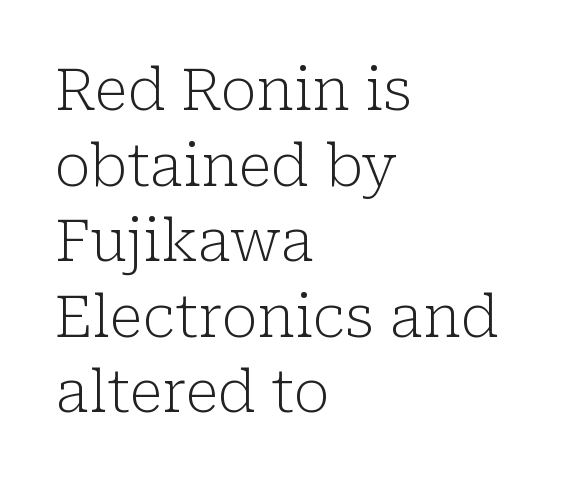
Q: Is the text bold? A: No.
Q: Is the text italic (slanted)? A: No, it is upright.
Q: Is the typeface a serif or a sans-serif typeface? A: Serif.
Q: Is the text underlined? A: No.
Q: How is the paragraph aligned? A: Left-aligned.
Q: Is the spacing between letters normal or unusually wide? A: Normal.
Q: Is the spacing between lines tight, normal or loose? A: Normal.
Q: Width (condensed, normal, or wide)? A: Normal.
Q: Stroke contrast? A: Low.
Q: x-height? A: Medium.
Q: Monospaced? A: No.
